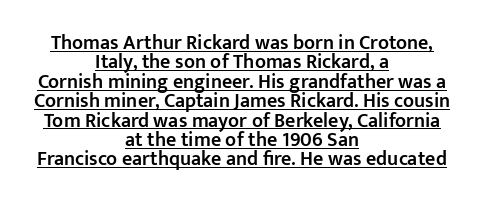
The image shows 20 px text type, upright; set centered, tight line spacing (0.97x), normal letter spacing, underlined.
